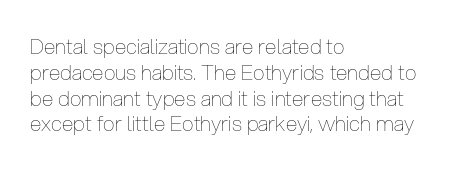
Q: Is the text bold? A: No.
Q: Is the text italic (slanted)? A: No, it is upright.
Q: Is the text underlined? A: No.
Q: How is the paragraph aligned? A: Left-aligned.
Q: Is the spacing between letters normal or unusually wide? A: Normal.
